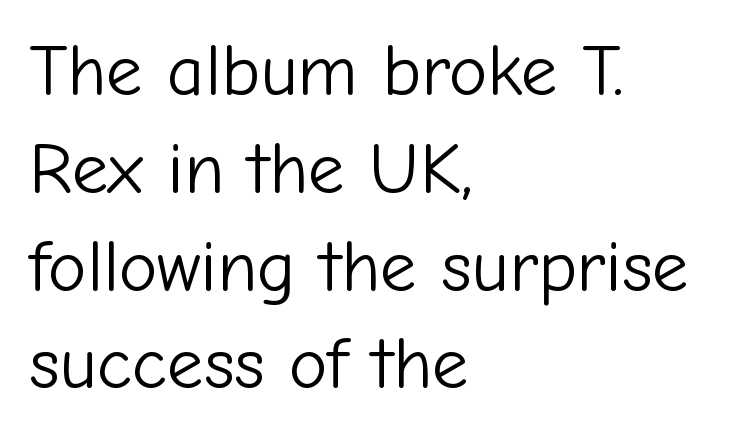
{"serif": "no", "italic": "no", "bold": "no", "weight": "light", "width": "normal", "stroke_contrast": "low", "x_height": "medium", "monospaced": "no", "underline": "no", "align": "left", "line_spacing": "normal", "line_spacing_ratio": 1.34, "letter_spacing": "normal", "letter_spacing_em": 0.0, "glyph_px": 73}
